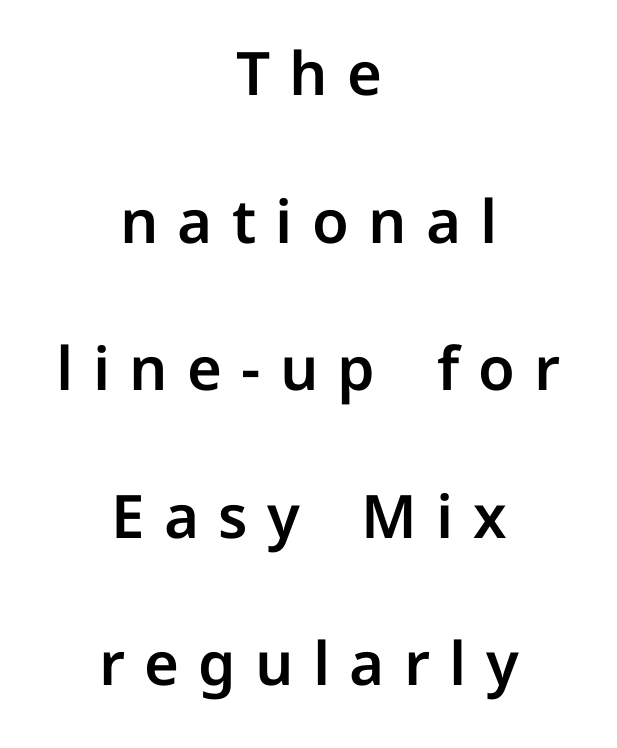
A typesetter would label this face a sans. A bare baseline throughout the passage. Which margin do the lines hug? Neither — every line sits in the middle. The axis of the letterforms is exactly vertical.
